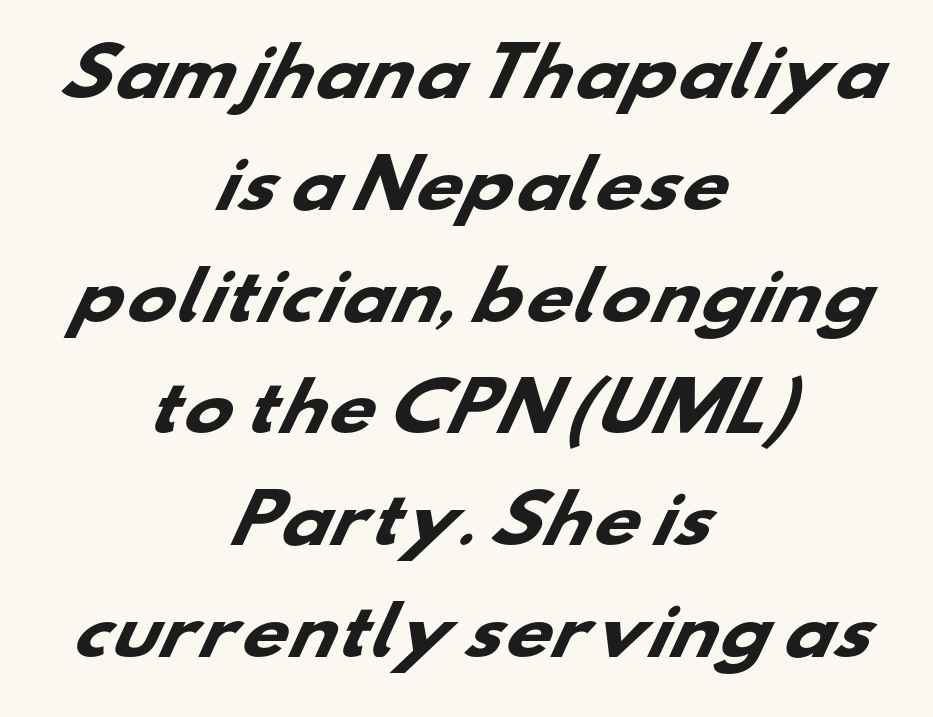
A student would call this center alignment; a typographer would say set centered. Varying glyph widths throughout — classic text-font behaviour. Descenders hang freely into open space. Letter spacing: default. The designer went with a sans here, leaving each stem footless.
